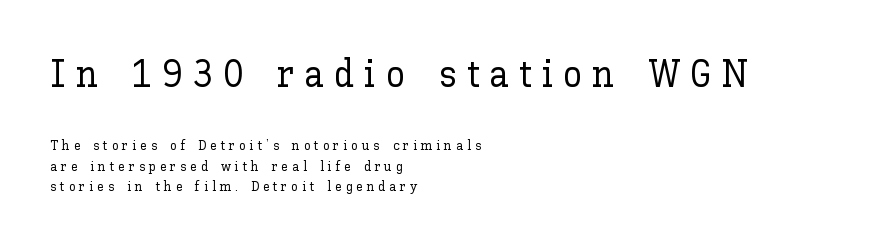
Italic: no, the glyphs are upright roman. The designer left line spacing at the default. Glance below the letters and you will spot only blank space. A typesetter would call this proportional, since set widths differ per character. Bigger letters appear in the top chunk; the bottom chunk is reduced.
